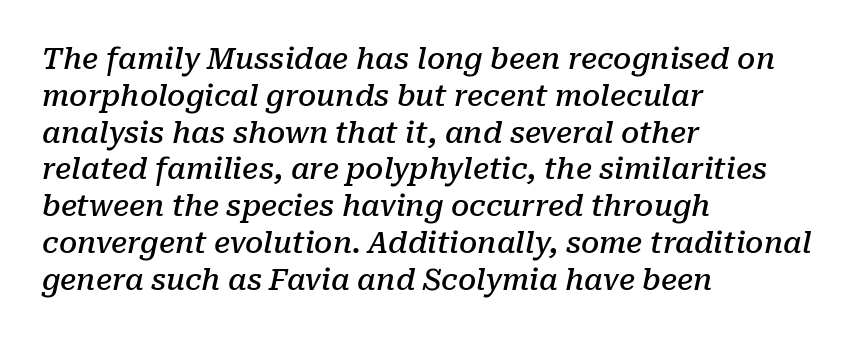
The image shows 29 px semibold serif type, italic (leaning right); set left-aligned, normal line spacing (1.27x), normal letter spacing, not underlined; low stroke contrast and a medium x-height.
